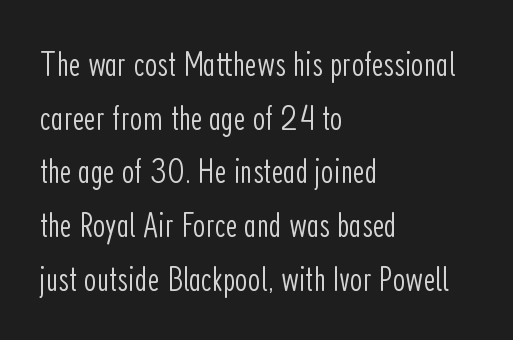
Default kerning and tracking; the words read as compact shapes. The specimen omits any rule beneath the text block's lines. Notice how the passage keeps a crisp vertical edge on the left only. Letters have the restrained weight of plain body copy at most. The letters carry no serifs — their stems end cleanly without finishing strokes.
